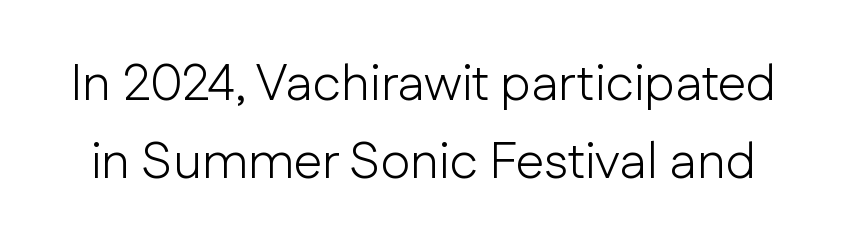
Normally led — the rows are evenly, conventionally spaced. Check where the strokes stop: nothing finishes them off — pure sans. You could not count columns in this text — the font is proportionally spaced. How are the letters spaced? Ordinarily, with no added tracking. The face looks like a standard text weight, possibly lighter.
